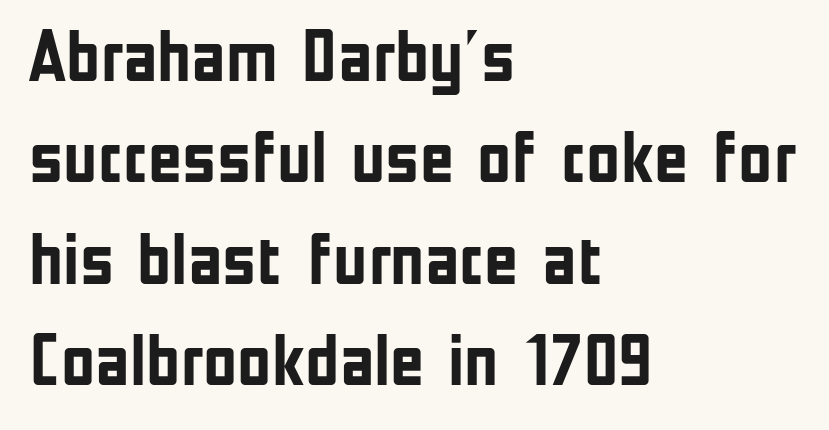
The image shows 74 px semibold, condensed sans-serif type, upright; set left-aligned, normal line spacing (1.37x), normal letter spacing, not underlined; low stroke contrast and a medium x-height.
